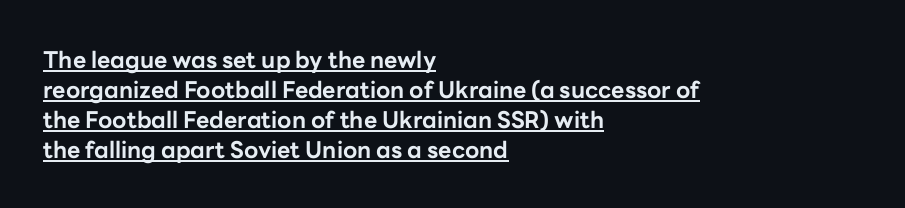
{"italic": "no", "bold": "yes", "underline": "yes", "align": "left", "line_spacing": "normal", "line_spacing_ratio": 1.3, "letter_spacing": "normal", "letter_spacing_em": 0.0, "glyph_px": 23}
